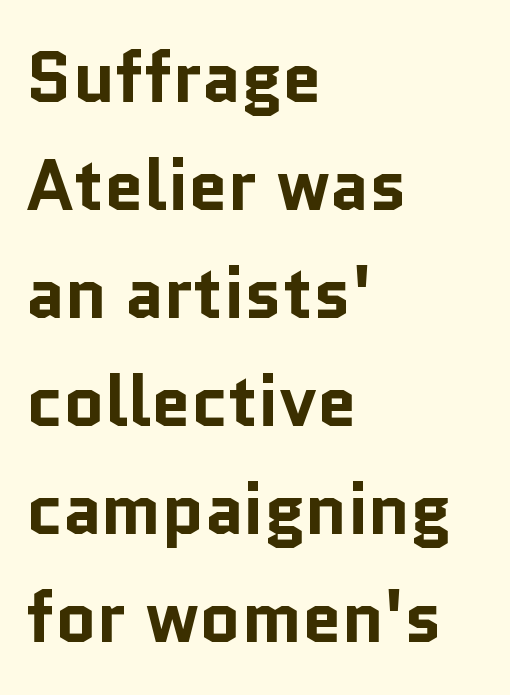
{"serif": "no", "italic": "no", "bold": "yes", "weight": "bold", "width": "normal", "stroke_contrast": "low", "x_height": "medium", "monospaced": "no", "underline": "no", "align": "left", "line_spacing": "normal", "line_spacing_ratio": 1.52, "letter_spacing": "normal", "letter_spacing_em": 0.0, "glyph_px": 71}
